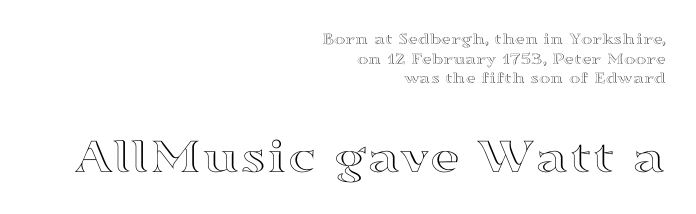
Q: Is the text italic (slanted)? A: No, it is upright.
Q: Is the text underlined? A: No.
Q: How is the paragraph aligned? A: Right-aligned.
Q: Is the spacing between letters normal or unusually wide? A: Normal.
Q: Is the spacing between lines tight, normal or loose? A: Tight.
Q: Which block of text is set in a larger size, the first (top) or the second (bottom)? A: The second (bottom) one.
Q: Width (condensed, normal, or wide)? A: Wide.
Q: x-height? A: Medium.
Q: Monospaced? A: No.
